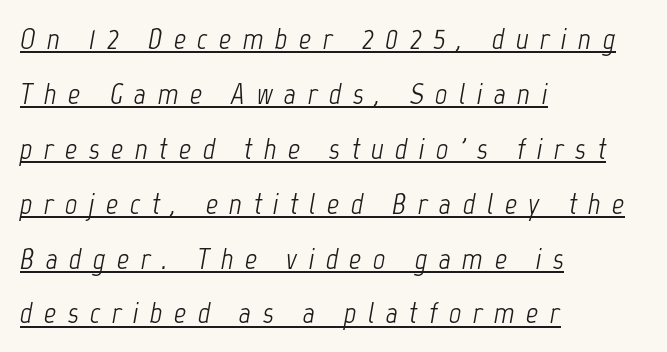
Q: Is the text bold? A: No.
Q: Is the text italic (slanted)? A: Yes, it leans right by about 12 degrees.
Q: Is the text underlined? A: Yes.
Q: How is the paragraph aligned? A: Left-aligned.
Q: Is the spacing between letters normal or unusually wide? A: Unusually wide.
Q: Width (condensed, normal, or wide)? A: Condensed.
Q: Stroke contrast? A: Low.
Q: x-height? A: Medium.
Q: Monospaced? A: No.
